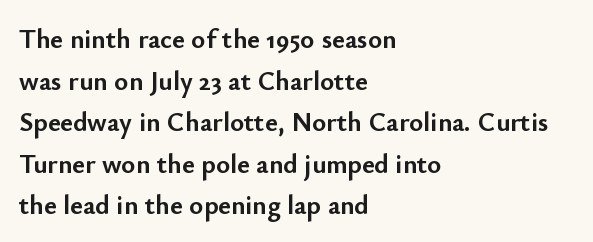
The image shows 27 px bold type, upright; set left-aligned, normal line spacing (1.54x), normal letter spacing, not underlined.
